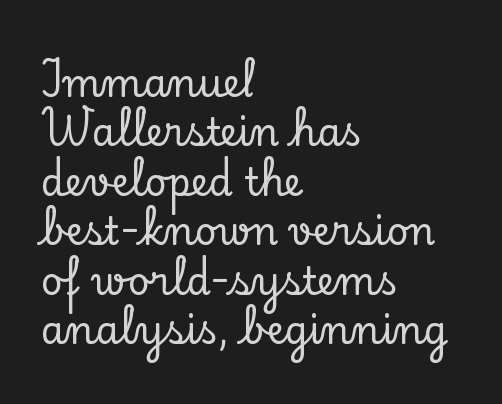
Here the designer chose a conventional face with non-uniform glyph widths. The rendering uses a moderate line-height, typical for paragraphs. Observe the ordinary spacing: letters are neighbours, not strangers. Line beginnings align vertically; line endings do not. Check under the words: just untouched page. The text was rendered using a seriffed face with decorative stroke endings.
